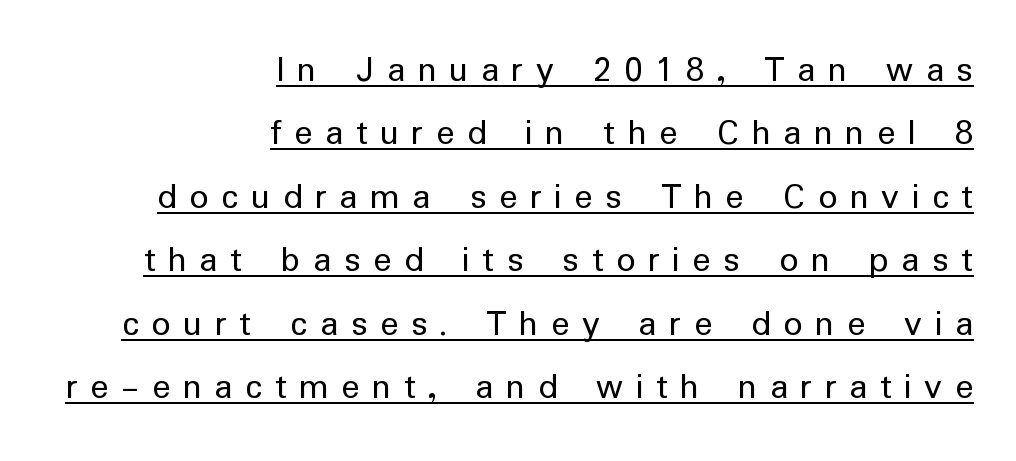
Q: Is the text bold? A: No.
Q: Is the text italic (slanted)? A: No, it is upright.
Q: Is the typeface a serif or a sans-serif typeface? A: Sans-serif.
Q: Is the text underlined? A: Yes.
Q: How is the paragraph aligned? A: Right-aligned.
Q: Is the spacing between letters normal or unusually wide? A: Unusually wide.
Q: Is the spacing between lines tight, normal or loose? A: Normal.
Q: Width (condensed, normal, or wide)? A: Normal.
Q: Stroke contrast? A: Low.
Q: x-height? A: Medium.
Q: Monospaced? A: No.
